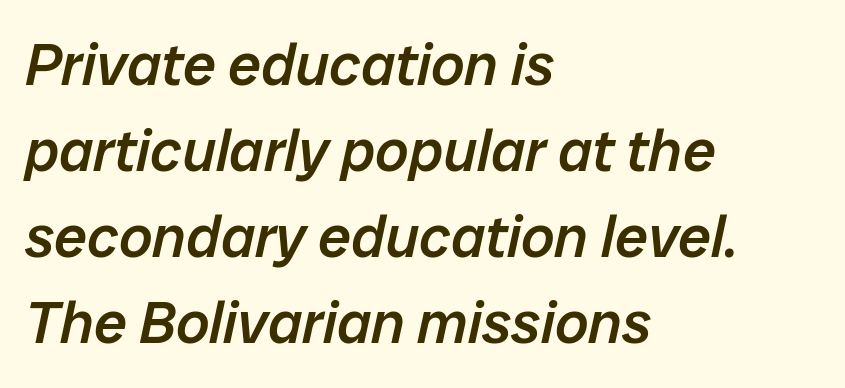
Q: Is the text bold? A: Semi-bold.
Q: Is the text italic (slanted)? A: Yes, it leans right by about 12 degrees.
Q: Is the text underlined? A: No.
Q: How is the paragraph aligned? A: Left-aligned.
Q: Is the spacing between letters normal or unusually wide? A: Normal.
Q: Is the spacing between lines tight, normal or loose? A: Normal.
Q: Width (condensed, normal, or wide)? A: Normal.
Q: Stroke contrast? A: Low.
Q: x-height? A: Medium.
Q: Monospaced? A: No.
